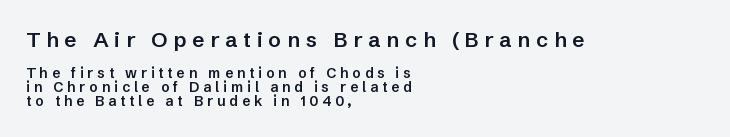
Q: Is the text bold? A: Semi-bold.
Q: Is the text italic (slanted)? A: No, it is upright.
Q: Is the text underlined? A: No.
Q: How is the paragraph aligned? A: Left-aligned.
Q: Is the spacing between letters normal or unusually wide? A: Unusually wide.
Q: Is the spacing between lines tight, normal or loose? A: Tight.
Q: Which block of text is set in a larger size, the first (top) or the second (bottom)? A: The first (top) one.
